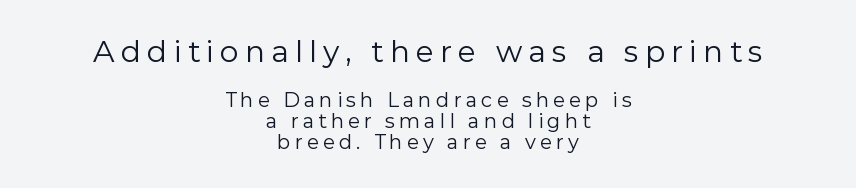
{"serif": "no", "italic": "no", "bold": "no", "weight": "regular", "width": "normal", "x_height": "medium", "monospaced": "no", "underline": "no", "align": "center", "line_spacing": "tight", "line_spacing_ratio": 1.05, "letter_spacing": "wide", "letter_spacing_em": 0.2, "larger_block": "first", "size_ratio": 1.5, "glyph_px": 30}
